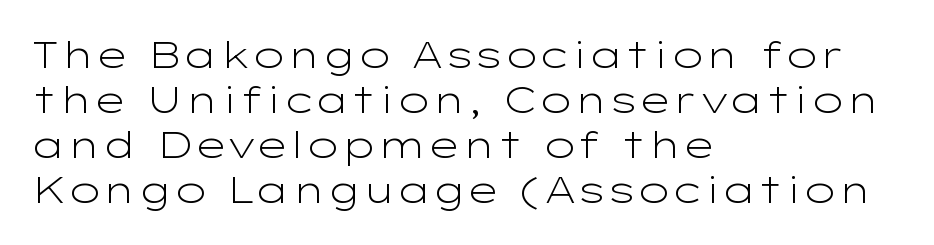
{"serif": "no", "italic": "no", "bold": "no", "weight": "light", "width": "wide", "stroke_contrast": "low", "x_height": "medium", "monospaced": "no", "underline": "no", "align": "left", "line_spacing_ratio": 1.22, "letter_spacing": "normal", "letter_spacing_em": 0.0, "glyph_px": 37}
